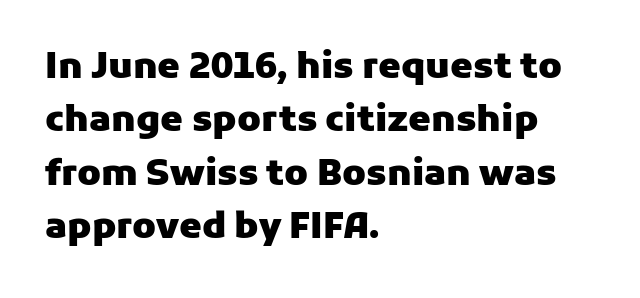
Caption: multi-line text, flush left, ragged right. Each letter keeps its own natural width here, so spacing adapts to shape. Leading: standard. Caption: standard tracking, unaltered. Emphasis by weight is at full strength: bold. Are there feet on the stems? There aren't — it's a sans.
